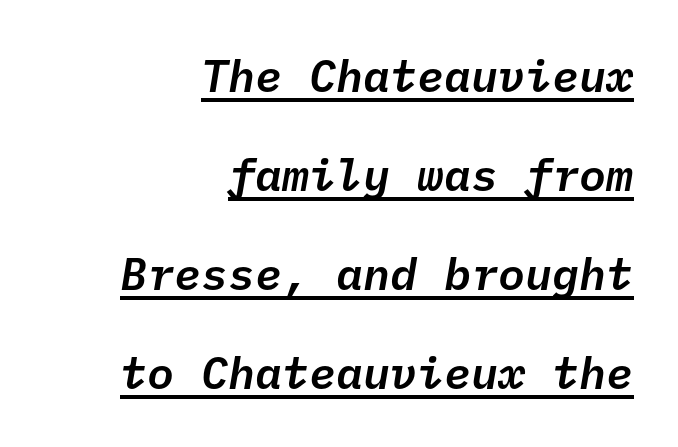
Q: Is the text italic (slanted)? A: Yes, it leans right by about 10 degrees.
Q: Is the text underlined? A: Yes.
Q: How is the paragraph aligned? A: Right-aligned.
Q: Is the spacing between letters normal or unusually wide? A: Normal.
Q: Is the spacing between lines tight, normal or loose? A: Loose.
Q: Width (condensed, normal, or wide)? A: Normal.
Q: Stroke contrast? A: Low.
Q: x-height? A: Medium.
Q: Monospaced? A: Yes.
